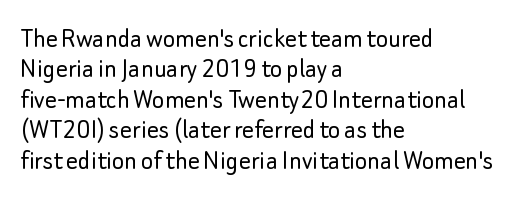
The image shows 29 px light sans-serif type, upright; set left-aligned, tight line spacing (1.05x), normal letter spacing, not underlined; low stroke contrast and a small x-height.
